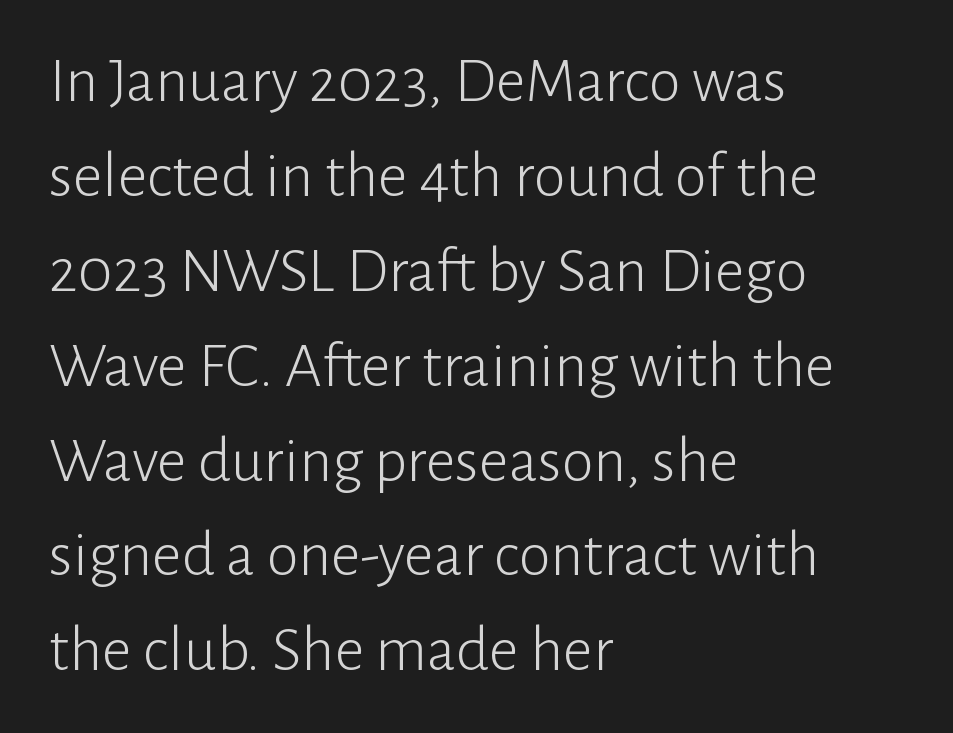
{"serif": "no", "italic": "no", "bold": "no", "weight": "light", "width": "normal", "stroke_contrast": "low", "x_height": "medium", "monospaced": "no", "underline": "no", "align": "left", "line_spacing": "normal", "line_spacing_ratio": 1.46, "letter_spacing": "normal", "letter_spacing_em": 0.0, "glyph_px": 65}
